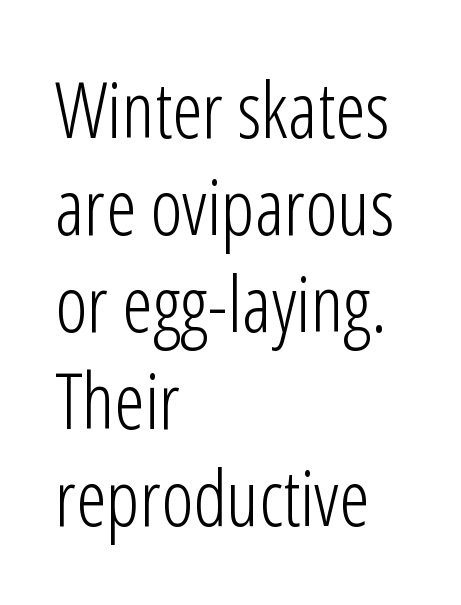
Stem width sits at or under what a default text font uses. Beneath every word, the page is bare. Think of a printed novel: that variable character pitch is what you see here. Each line starts at the same left margin while the right side varies. Nope, not italic — everything's standing straight. The letters sit at their default tracking, neither squeezed nor spread.
